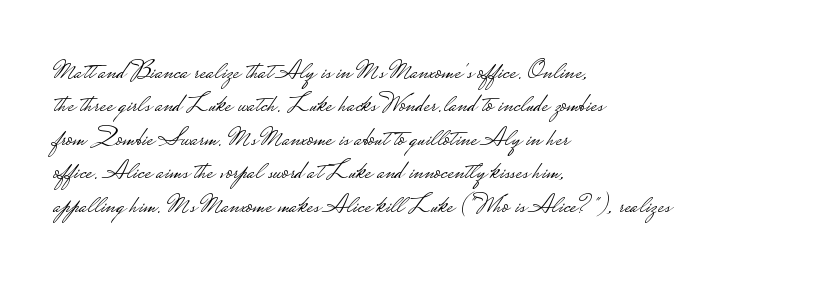
The image shows 27 px text type; set left-aligned, line spacing 1.24x, normal letter spacing, not underlined.
